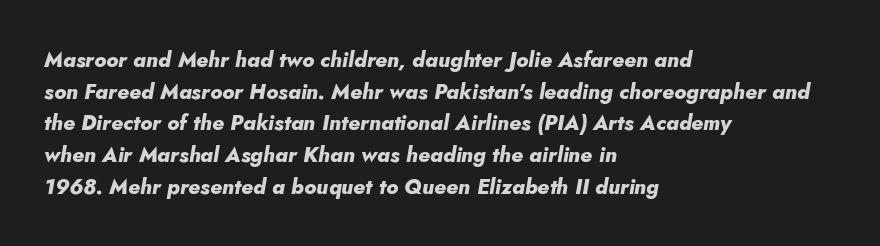
{"italic": "yes", "lean": "right", "slant_degrees": 10, "bold": "yes", "underline": "no", "align": "left", "line_spacing": "normal", "line_spacing_ratio": 1.51, "letter_spacing": "normal", "letter_spacing_em": 0.0, "glyph_px": 21}
